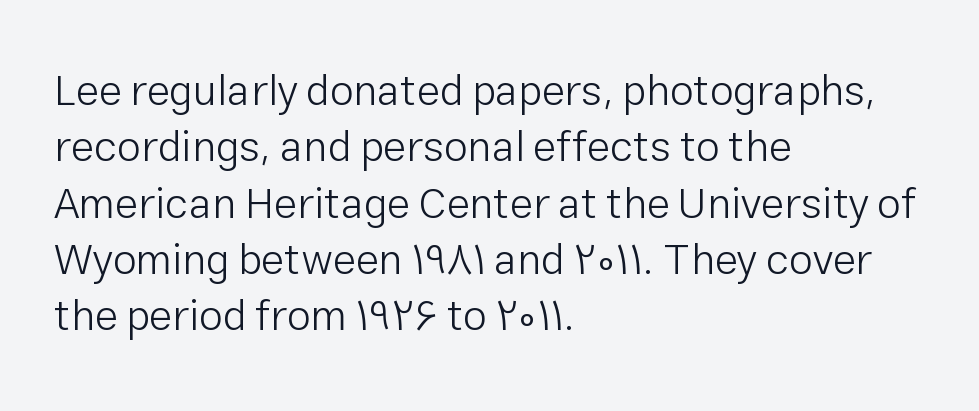
{"serif": "no", "italic": "no", "bold": "no", "weight": "light", "width": "normal", "stroke_contrast": "low", "x_height": "medium", "monospaced": "no", "underline": "no", "align": "left", "line_spacing": "normal", "line_spacing_ratio": 1.31, "letter_spacing": "normal", "letter_spacing_em": 0.0, "glyph_px": 43}
